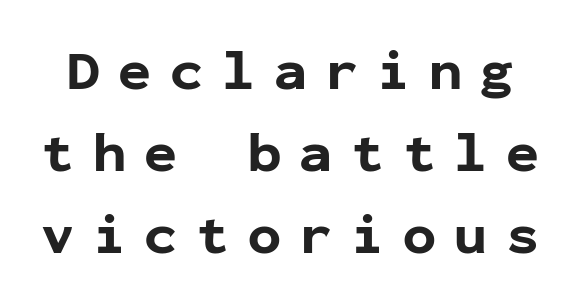
{"serif": "no", "italic": "no", "bold": "yes", "weight": "bold", "width": "normal", "stroke_contrast": "low", "x_height": "medium", "monospaced": "yes", "underline": "no", "line_spacing": "normal", "line_spacing_ratio": 1.49, "letter_spacing": "wide", "letter_spacing_em": 0.34, "glyph_px": 55}
